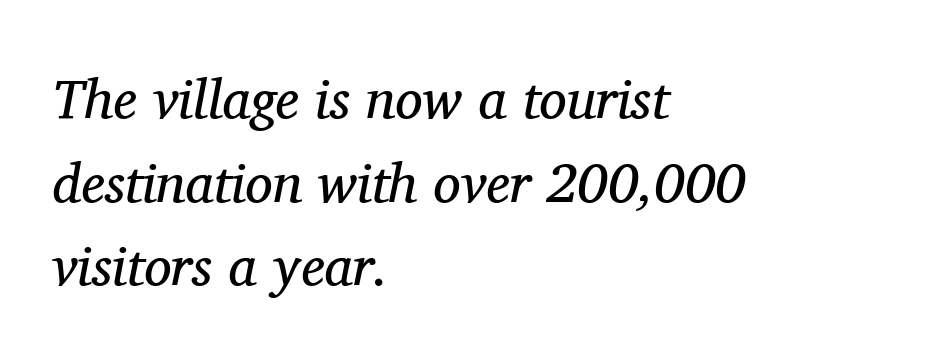
The image shows 55 px regular-weight serif type, italic (leaning right); set left-aligned, normal line spacing (1.52x), normal letter spacing, not underlined; medium stroke contrast and a medium x-height.
